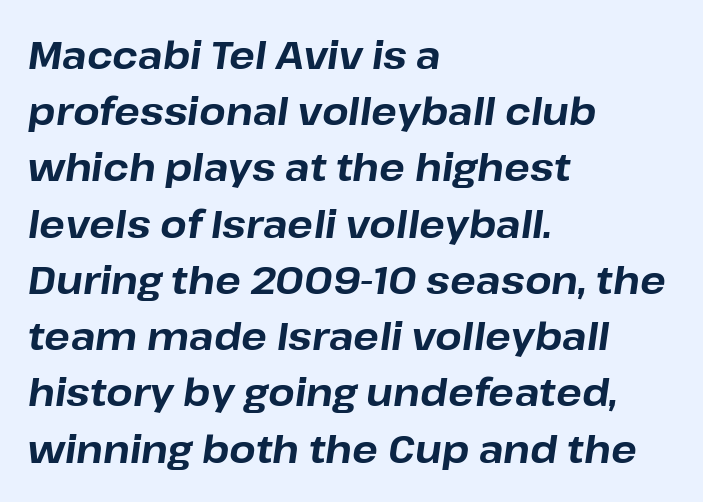
Q: Is the text bold? A: Yes.
Q: Is the text italic (slanted)? A: Yes, it leans right by about 8 degrees.
Q: Is the text underlined? A: No.
Q: How is the paragraph aligned? A: Left-aligned.
Q: Is the spacing between letters normal or unusually wide? A: Normal.
Q: Is the spacing between lines tight, normal or loose? A: Normal.
Q: Width (condensed, normal, or wide)? A: Normal.
Q: Stroke contrast? A: Low.
Q: x-height? A: Medium.
Q: Monospaced? A: No.
